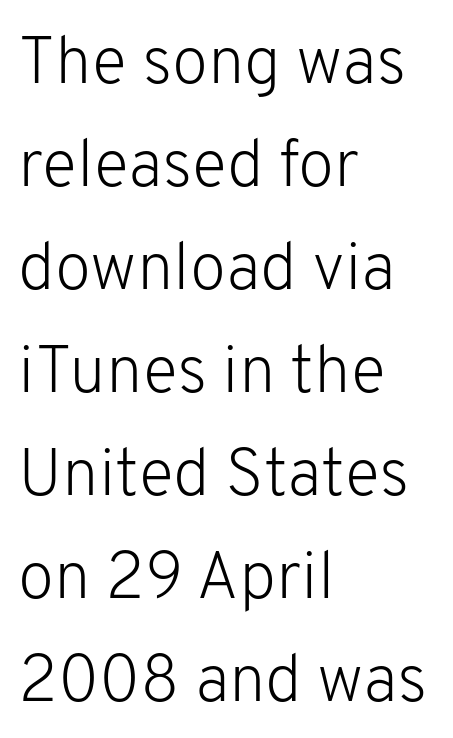
A roman cut, with each character standing at attention. Inter-character spacing is left at the font's built-in metrics. Type style note: lacks serifs. This block has exactly the height ordinary leading produces.
